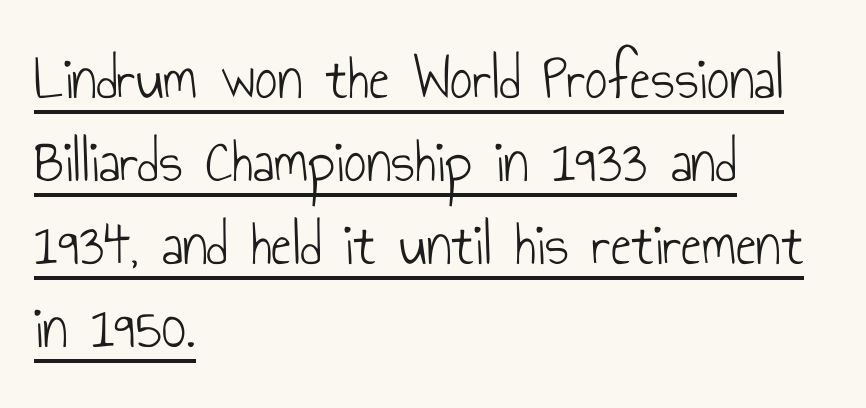
Q: Is the text bold? A: No.
Q: Is the text italic (slanted)? A: No, it is upright.
Q: Is the typeface a serif or a sans-serif typeface? A: Sans-serif.
Q: Is the text underlined? A: Yes.
Q: How is the paragraph aligned? A: Left-aligned.
Q: Is the spacing between letters normal or unusually wide? A: Normal.
Q: Is the spacing between lines tight, normal or loose? A: Normal.
Q: Width (condensed, normal, or wide)? A: Condensed.
Q: Stroke contrast? A: Low.
Q: x-height? A: Small.
Q: Monospaced? A: No.
